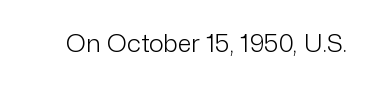
Q: Is the text bold? A: No.
Q: Is the text italic (slanted)? A: No, it is upright.
Q: Is the text underlined? A: No.
Q: Is the spacing between letters normal or unusually wide? A: Normal.
